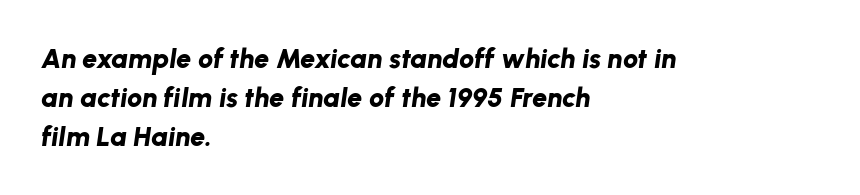
{"italic": "yes", "lean": "right", "slant_degrees": 8, "bold": "yes", "underline": "no", "align": "left", "line_spacing": "normal", "line_spacing_ratio": 1.44, "letter_spacing": "normal", "letter_spacing_em": 0.0, "glyph_px": 27}
